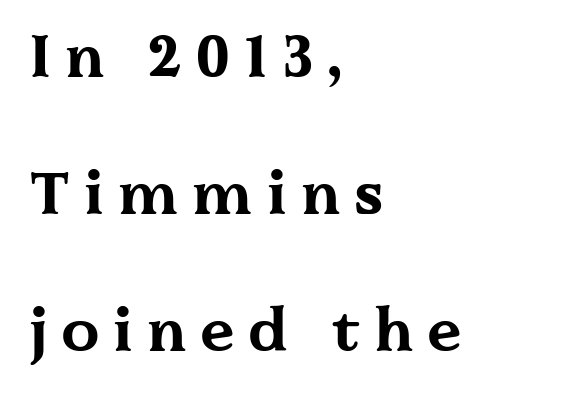
You can tell it's not italic because the verticals are truly vertical. Left-aligned paragraph, ragged on the right. A great deal of white space separates one row of letters from the next. The font family rendered here belongs to the serif group.
